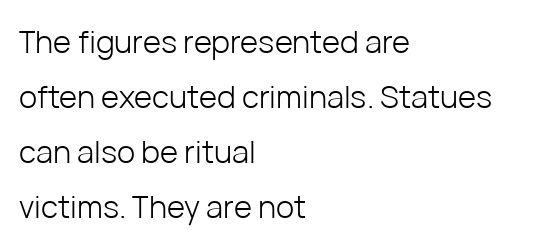
Q: Is the text bold? A: No.
Q: Is the text italic (slanted)? A: No, it is upright.
Q: Is the typeface a serif or a sans-serif typeface? A: Sans-serif.
Q: Is the text underlined? A: No.
Q: How is the paragraph aligned? A: Left-aligned.
Q: Is the spacing between letters normal or unusually wide? A: Normal.
Q: Width (condensed, normal, or wide)? A: Normal.
Q: Stroke contrast? A: Low.
Q: x-height? A: Medium.
Q: Monospaced? A: No.
